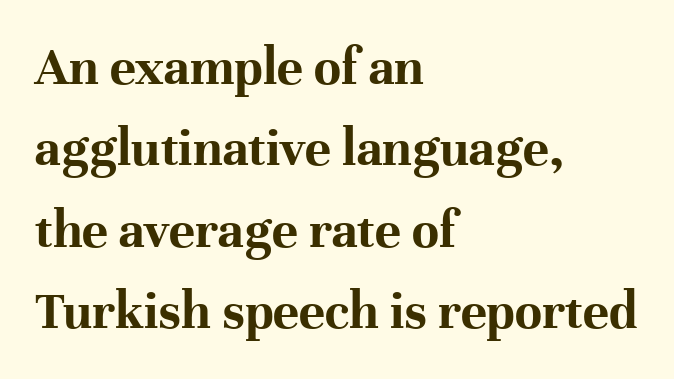
The image shows 55 px bold serif type, upright; set left-aligned, normal line spacing (1.48x), normal letter spacing, not underlined; high stroke contrast and a medium x-height.
